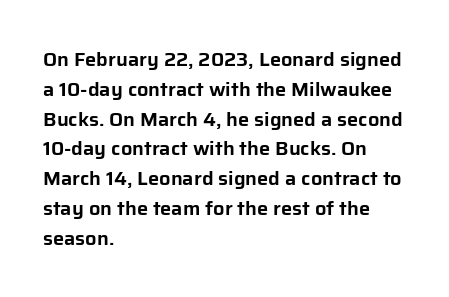
{"italic": "no", "underline": "no", "align": "left", "line_spacing": "normal", "line_spacing_ratio": 1.49, "letter_spacing": "normal", "letter_spacing_em": 0.0, "glyph_px": 20}
